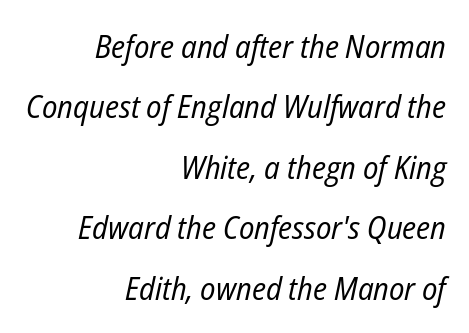
The font's italic variant was chosen for this text. The rendering keeps characters at their native spacing. This sample is right-justified, so line beginnings fall wherever the words allow. A light-to-regular cut is what we see here.
